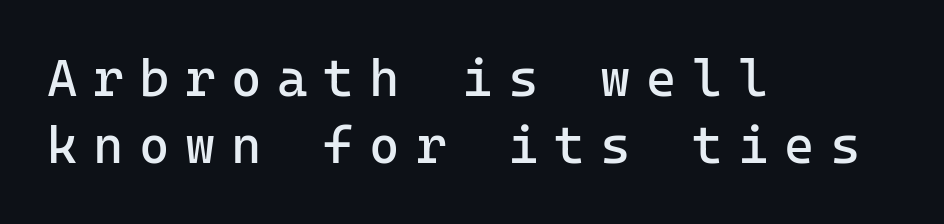
The image shows 52 px regular-weight sans-serif type, upright, monospaced; set left-aligned, normal line spacing (1.29x), unusually wide letter spacing (+0.3 em), not underlined; low stroke contrast and a medium x-height.
